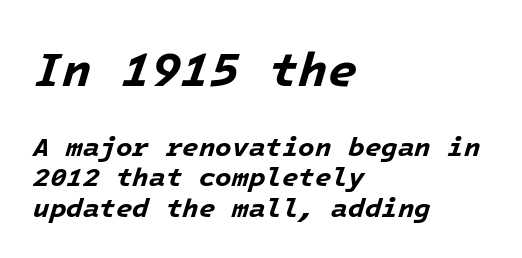
Q: Is the text bold? A: Yes.
Q: Is the text italic (slanted)? A: Yes, it leans right by about 16 degrees.
Q: Is the text underlined? A: No.
Q: How is the paragraph aligned? A: Left-aligned.
Q: Is the spacing between letters normal or unusually wide? A: Normal.
Q: Is the spacing between lines tight, normal or loose? A: Tight.
Q: Which block of text is set in a larger size, the first (top) or the second (bottom)? A: The first (top) one.
Q: Width (condensed, normal, or wide)? A: Normal.
Q: Stroke contrast? A: Low.
Q: x-height? A: Medium.
